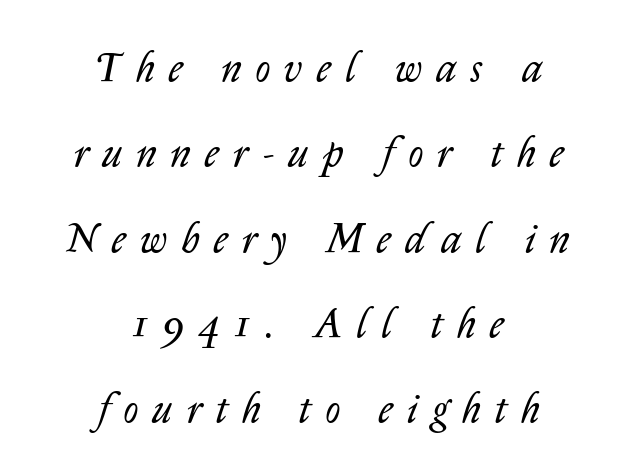
The image shows 41 px regular-weight type, italic (leaning right); set centered, loose line spacing (2.08x), unusually wide letter spacing (+0.35 em), not underlined; low stroke contrast and a medium x-height.
